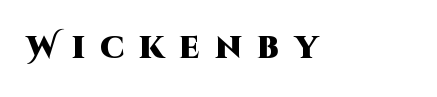
The image shows 31 px heavy sans-serif type, upright; set unusually wide letter spacing (+0.48 em), not underlined; high stroke contrast and a large x-height.
